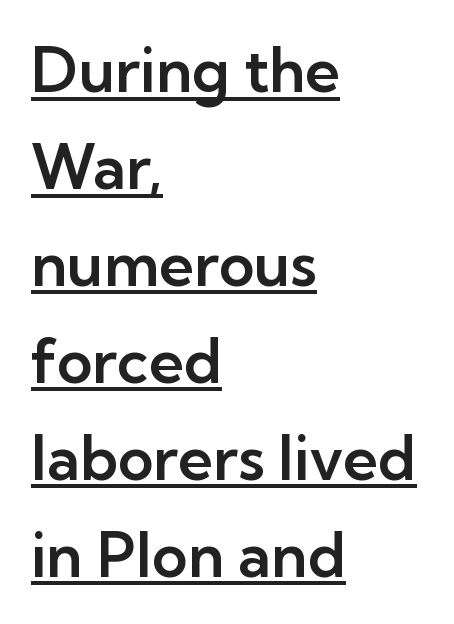
{"serif": "no", "italic": "no", "width": "normal", "stroke_contrast": "low", "x_height": "medium", "monospaced": "no", "underline": "yes", "align": "left", "line_spacing": "normal", "line_spacing_ratio": 1.59, "letter_spacing": "normal", "letter_spacing_em": 0.0, "glyph_px": 61}
